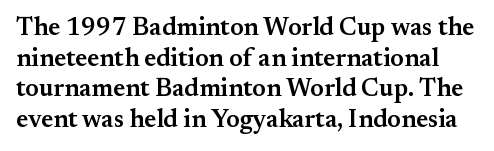
{"italic": "no", "bold": "semi", "underline": "no", "line_spacing_ratio": 1.23, "letter_spacing": "normal", "letter_spacing_em": 0.0, "glyph_px": 25}
